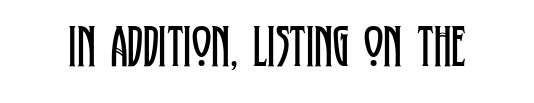
The image shows 59 px regular-weight, condensed serif type, upright; set normal letter spacing, not underlined; low stroke contrast and a large x-height.
